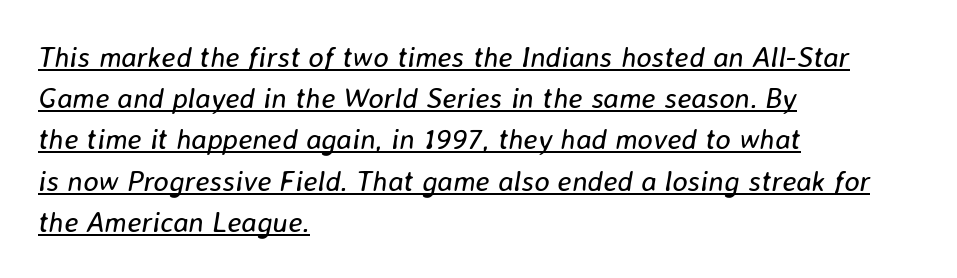
A typesetter would call this zero additional tracking. The paragraph shown leans on its left margin. Regular leading. The letters look calm and open, with moderate or lighter stems. A typesetter would call this proportional, since set widths differ per character. Has an underline been added? It has.
